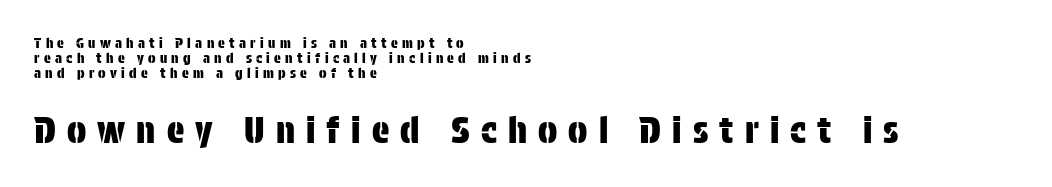
The image shows 36 px condensed sans-serif type, upright; set left-aligned, tight line spacing (1.08x), unusually wide letter spacing (+0.31 em), not underlined; the second (bottom) block is 2.57x larger; low stroke contrast and a large x-height.
